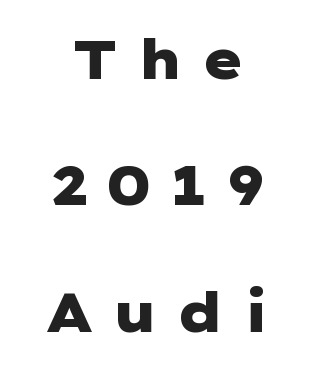
Note: no serifs on the glyphs. Style check: upright. Glance below the letters and you will spot only blank space. Typeset on center — no edge is straight. What's the leading like? Stretched, with rows far apart.
